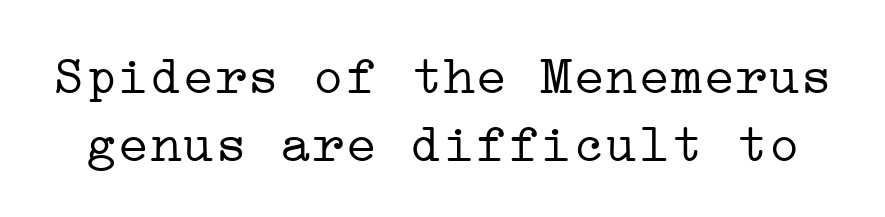
{"serif": "yes", "italic": "no", "bold": "no", "weight": "light", "width": "wide", "stroke_contrast": "low", "x_height": "medium", "underline": "no", "line_spacing": "normal", "line_spacing_ratio": 1.26, "letter_spacing": "normal", "letter_spacing_em": 0.0, "glyph_px": 54}
